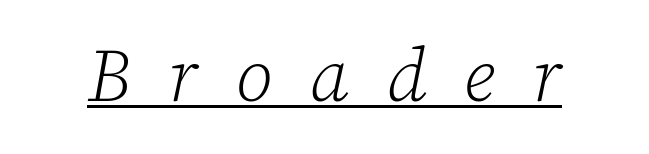
Q: Is the text bold? A: No.
Q: Is the text italic (slanted)? A: Yes, it leans right by about 12 degrees.
Q: Is the typeface a serif or a sans-serif typeface? A: Serif.
Q: Is the text underlined? A: Yes.
Q: Is the spacing between letters normal or unusually wide? A: Unusually wide.
Q: Width (condensed, normal, or wide)? A: Normal.
Q: Stroke contrast? A: Low.
Q: x-height? A: Medium.
Q: Monospaced? A: No.
